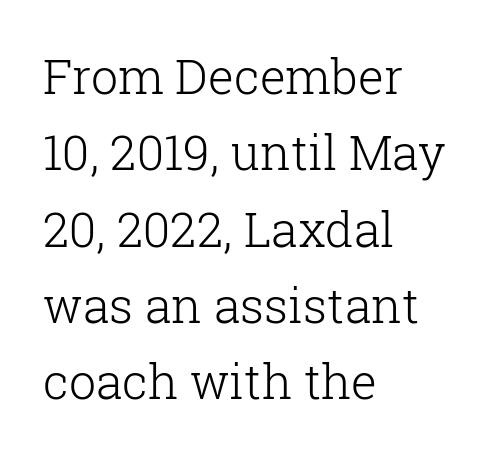
{"serif": "yes", "italic": "no", "bold": "no", "weight": "light", "width": "normal", "stroke_contrast": "low", "x_height": "medium", "monospaced": "no", "underline": "no", "align": "left", "line_spacing": "normal", "line_spacing_ratio": 1.59, "letter_spacing": "normal", "letter_spacing_em": 0.0, "glyph_px": 48}
